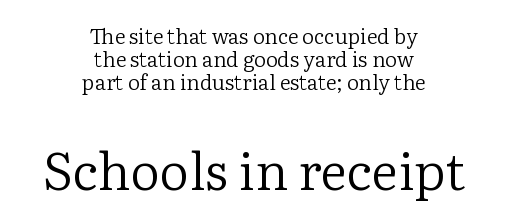
{"serif": "yes", "italic": "no", "bold": "no", "weight": "regular", "width": "normal", "stroke_contrast": "low", "x_height": "medium", "monospaced": "no", "underline": "no", "align": "center", "line_spacing": "tight", "line_spacing_ratio": 1.1, "letter_spacing": "normal", "letter_spacing_em": 0.0, "larger_block": "second", "size_ratio": 2.48, "glyph_px": 52}
